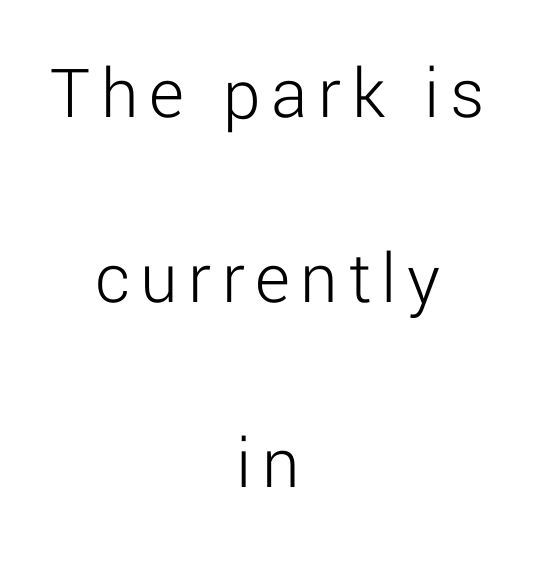
Underline: absent. Leading: increased. The face looks like a standard text weight, possibly lighter. The typography opts for an upright posture over an oblique one. This sample has the flowing, uneven cadence of proportional lettering. To sum up the face: it is a sans, with no serifs.
